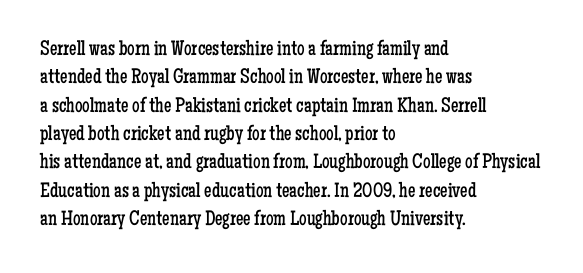
Q: Is the text bold? A: No.
Q: Is the text italic (slanted)? A: No, it is upright.
Q: Is the text underlined? A: No.
Q: How is the paragraph aligned? A: Left-aligned.
Q: Is the spacing between letters normal or unusually wide? A: Normal.
Q: Is the spacing between lines tight, normal or loose? A: Normal.
